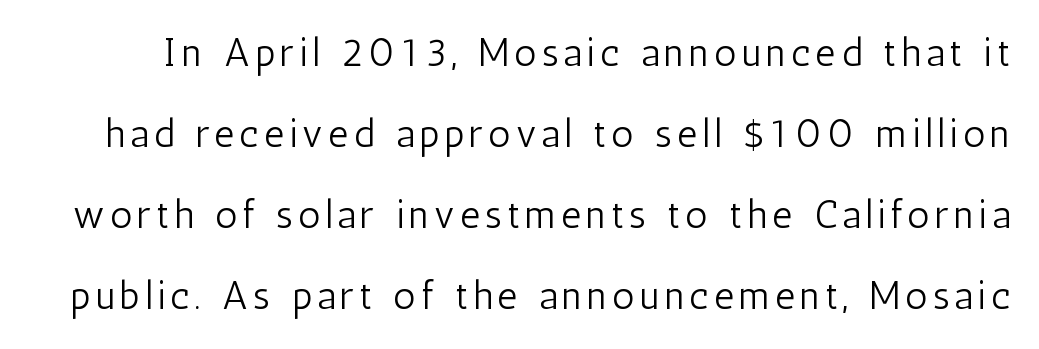
{"serif": "no", "italic": "no", "bold": "no", "weight": "light", "width": "condensed", "stroke_contrast": "low", "x_height": "medium", "monospaced": "no", "underline": "no", "line_spacing": "loose", "line_spacing_ratio": 2.08, "glyph_px": 39}
